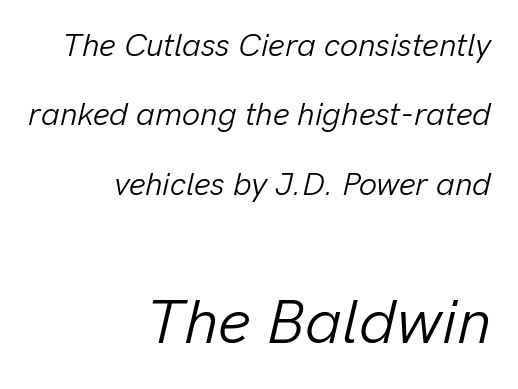
The image shows 63 px light type, italic (leaning right); set right-aligned, loose line spacing (2.17x), normal letter spacing, not underlined; the second (bottom) block is 1.97x larger; low stroke contrast and a medium x-height.
